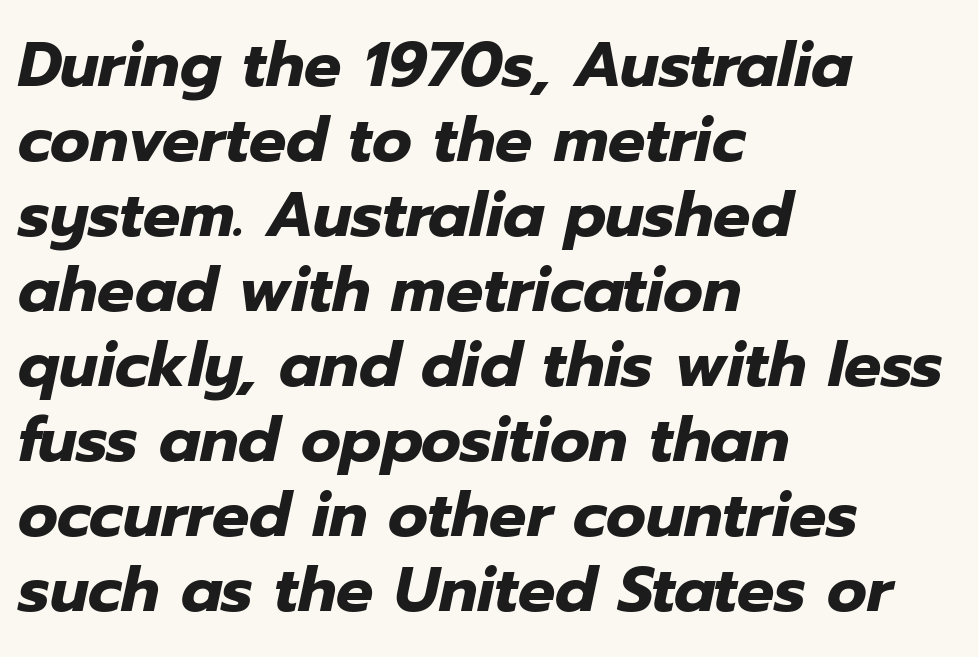
{"italic": "yes", "lean": "right", "slant_degrees": 12, "bold": "yes", "weight": "heavy", "width": "normal", "stroke_contrast": "low", "x_height": "medium", "monospaced": "no", "underline": "no", "align": "left", "line_spacing_ratio": 1.21, "letter_spacing": "normal", "letter_spacing_em": 0.0, "glyph_px": 62}
